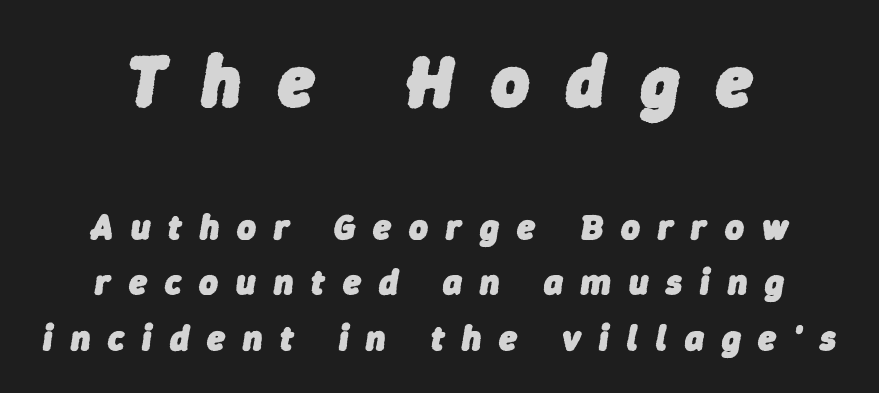
The image shows 73 px heavy type, italic (leaning right); set centered, normal line spacing (1.54x), unusually wide letter spacing (+0.5 em), not underlined; the first (top) block is 2.03x larger; low stroke contrast and a medium x-height.
